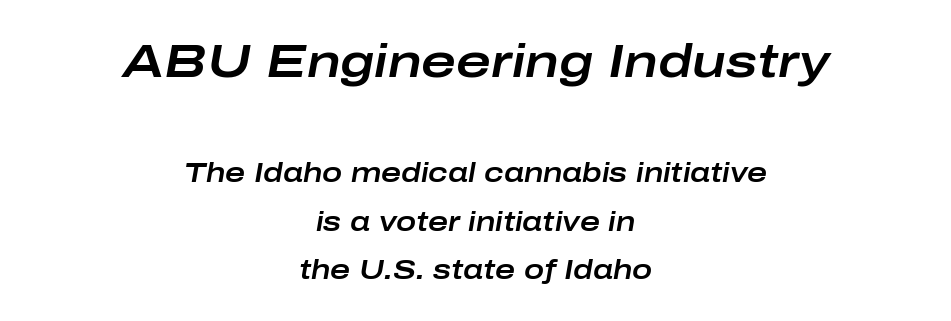
The image shows 47 px wide type, italic (leaning right); set centered, line spacing 1.81x, normal letter spacing, not underlined; the first (top) block is 1.74x larger; low stroke contrast and a medium x-height.
